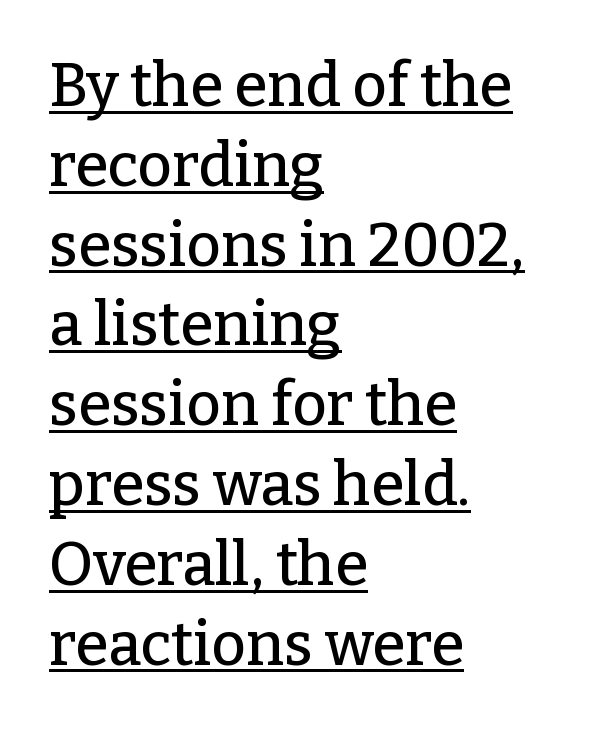
{"serif": "yes", "italic": "no", "width": "normal", "stroke_contrast": "low", "x_height": "medium", "monospaced": "no", "underline": "yes", "align": "left", "line_spacing": "normal", "line_spacing_ratio": 1.33, "letter_spacing": "normal", "letter_spacing_em": 0.0, "glyph_px": 60}
